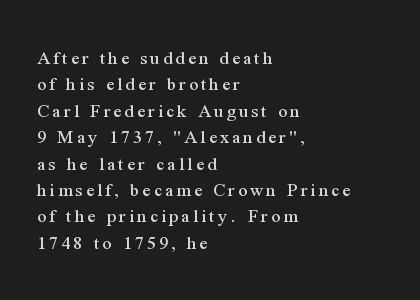
Students, observe: this is what conventionally led text looks like. The typesetter chose a ragged-right arrangement here. Check the space under the baseline: it is left empty. The axis of the letterforms is exactly vertical.
